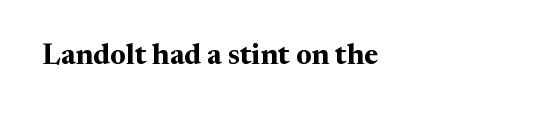
Q: Is the text bold? A: Yes.
Q: Is the text italic (slanted)? A: No, it is upright.
Q: Is the typeface a serif or a sans-serif typeface? A: Serif.
Q: Is the text underlined? A: No.
Q: How is the paragraph aligned? A: Left-aligned.
Q: Is the spacing between letters normal or unusually wide? A: Normal.
Q: Width (condensed, normal, or wide)? A: Normal.
Q: Stroke contrast? A: Medium.
Q: x-height? A: Medium.
Q: Monospaced? A: No.
